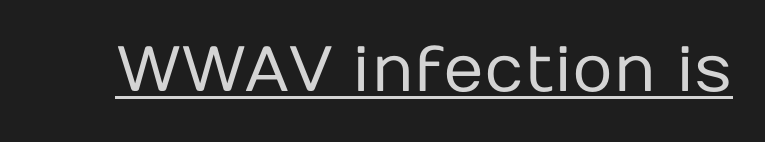
Q: Is the text bold? A: No.
Q: Is the text italic (slanted)? A: No, it is upright.
Q: Is the typeface a serif or a sans-serif typeface? A: Sans-serif.
Q: Is the text underlined? A: Yes.
Q: Is the spacing between letters normal or unusually wide? A: Normal.
Q: Width (condensed, normal, or wide)? A: Normal.
Q: Stroke contrast? A: Low.
Q: x-height? A: Medium.
Q: Monospaced? A: No.
